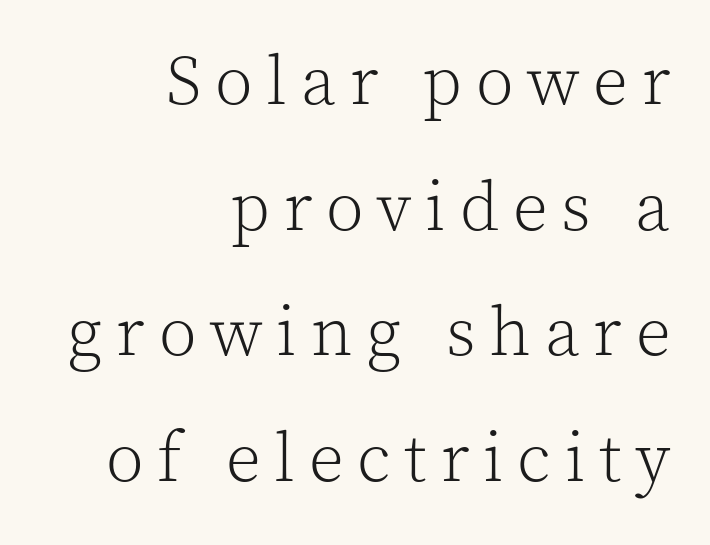
{"serif": "yes", "italic": "no", "bold": "no", "weight": "light", "width": "normal", "x_height": "medium", "monospaced": "no", "underline": "no", "align": "right", "line_spacing_ratio": 1.82, "letter_spacing": "wide", "letter_spacing_em": 0.2, "glyph_px": 69}
